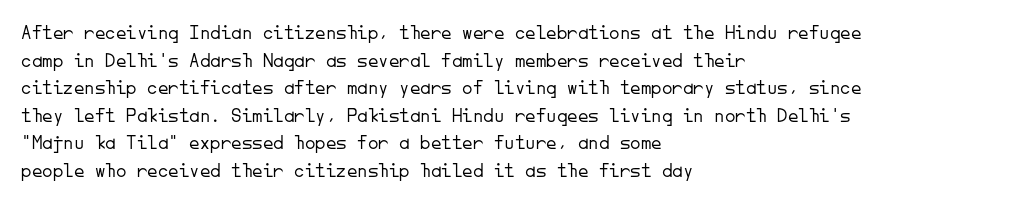
The image shows 21 px text type, upright; set left-aligned, normal line spacing (1.31x), normal letter spacing, not underlined.
